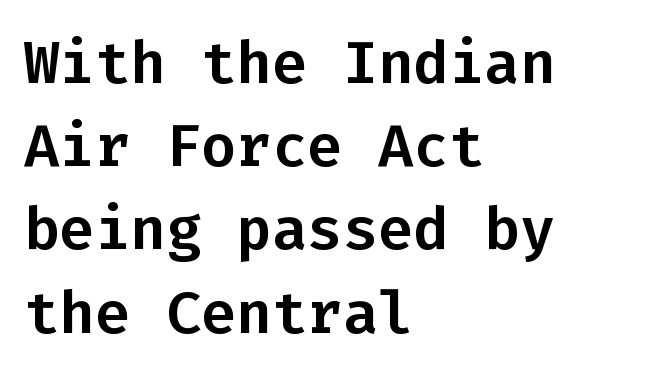
The image shows 59 px sans-serif type, upright, monospaced; set left-aligned, normal line spacing (1.41x), normal letter spacing, not underlined; low stroke contrast and a medium x-height.
